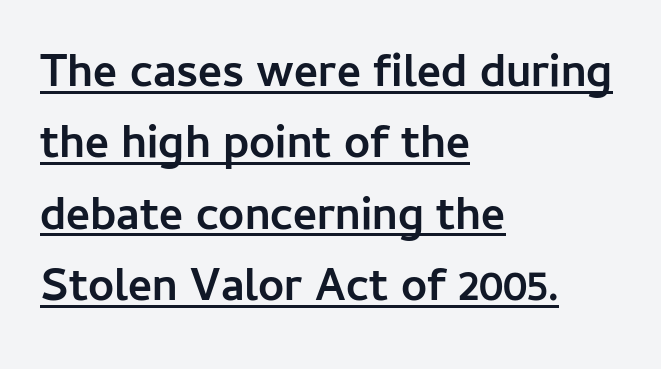
{"serif": "no", "italic": "no", "bold": "yes", "weight": "semibold", "width": "normal", "stroke_contrast": "low", "x_height": "medium", "monospaced": "no", "underline": "yes", "align": "left", "line_spacing": "normal", "line_spacing_ratio": 1.55, "letter_spacing": "normal", "letter_spacing_em": 0.0, "glyph_px": 46}
